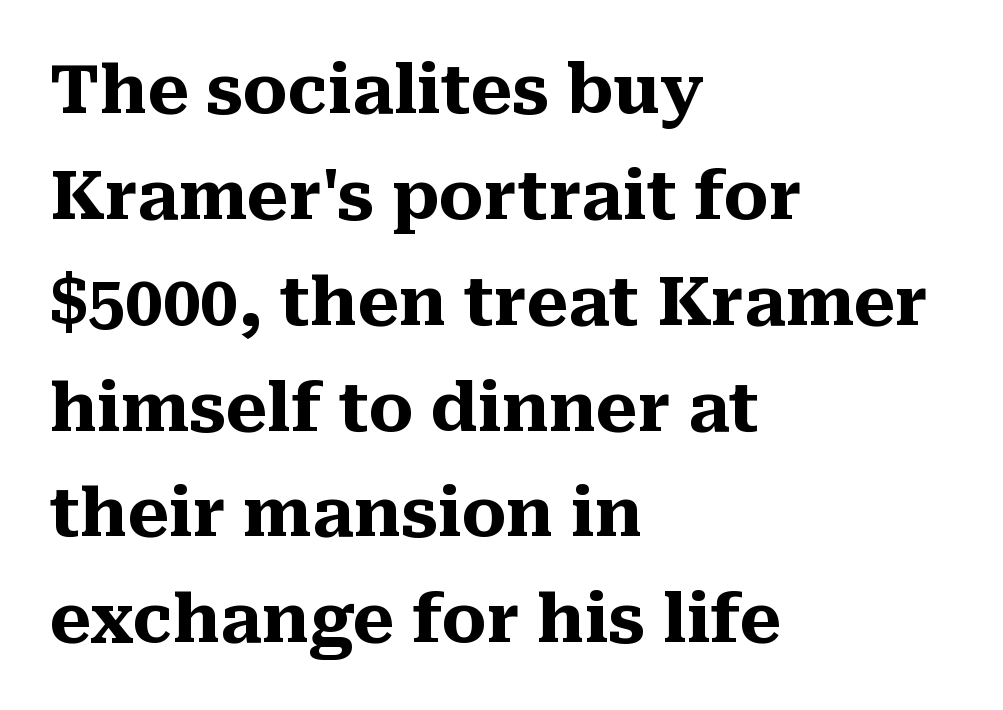
Q: Is the text bold? A: Yes.
Q: Is the text italic (slanted)? A: No, it is upright.
Q: Is the typeface a serif or a sans-serif typeface? A: Serif.
Q: Is the text underlined? A: No.
Q: How is the paragraph aligned? A: Left-aligned.
Q: Is the spacing between letters normal or unusually wide? A: Normal.
Q: Is the spacing between lines tight, normal or loose? A: Normal.
Q: Width (condensed, normal, or wide)? A: Normal.
Q: Stroke contrast? A: Medium.
Q: x-height? A: Medium.
Q: Monospaced? A: No.
